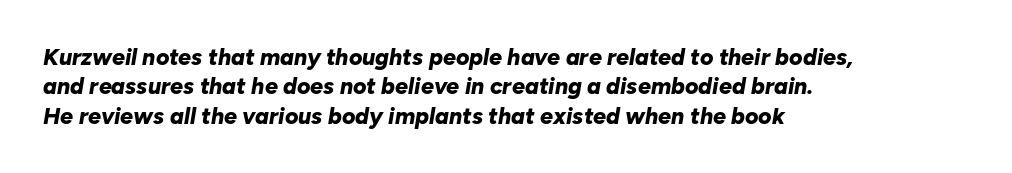
Typeset ragged right — the left edge is the straight one. Vertical spacing — default. Words appear dense and cohesive because spacing is normal. Honestly, there is no underline to notice here at all. This is heavy type, rendered in bold. The text carries the slant typical of an italic or oblique font.
